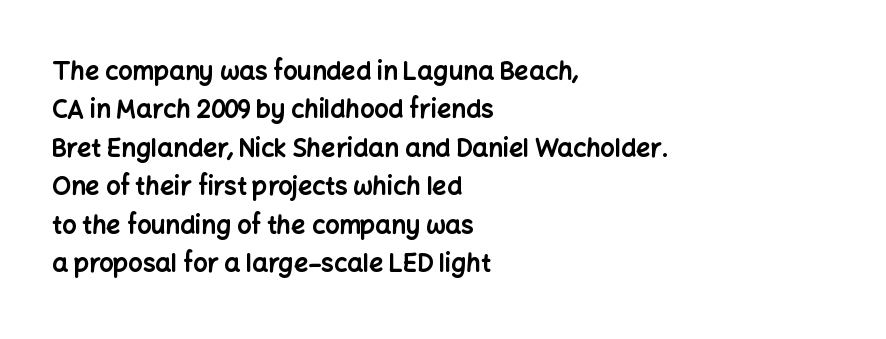
Here the glyphs are tracked normally, forming tight word shapes. Does the weight exceed regular? Yes, all the way to bold. The text block is weighted toward the left margin, trailing off unevenly rightward. Style check: upright. Notice how descenders clear the ascenders below comfortably — that's standard leading. Glance below the letters and you will spot only blank space.
